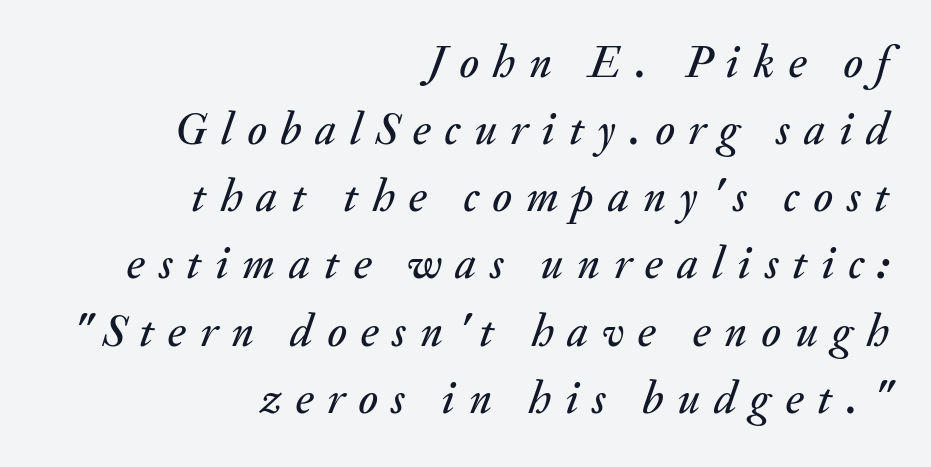
Q: Is the text italic (slanted)? A: Yes, it leans right by about 20 degrees.
Q: Is the text underlined? A: No.
Q: How is the paragraph aligned? A: Right-aligned.
Q: Is the spacing between letters normal or unusually wide? A: Unusually wide.
Q: Is the spacing between lines tight, normal or loose? A: Normal.
Q: Width (condensed, normal, or wide)? A: Normal.
Q: Stroke contrast? A: Medium.
Q: x-height? A: Small.
Q: Monospaced? A: No.
